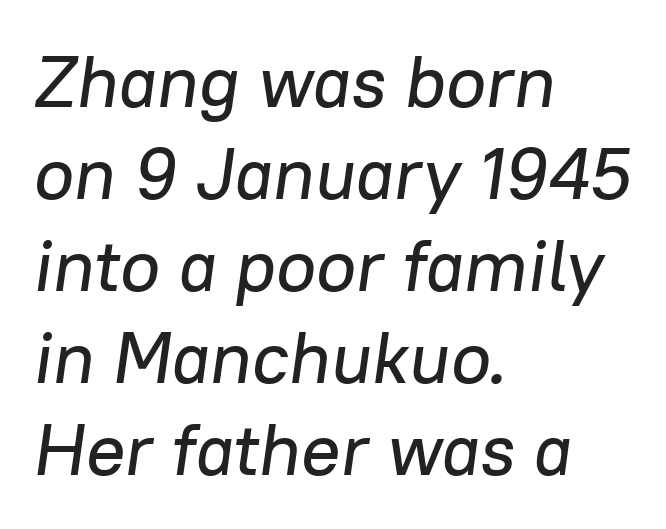
The image shows 73 px text type, italic (leaning right); set left-aligned, normal line spacing (1.26x), normal letter spacing, not underlined; low stroke contrast and a medium x-height.
